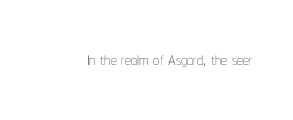
The image shows 24 px text type, upright; set normal letter spacing, not underlined.
